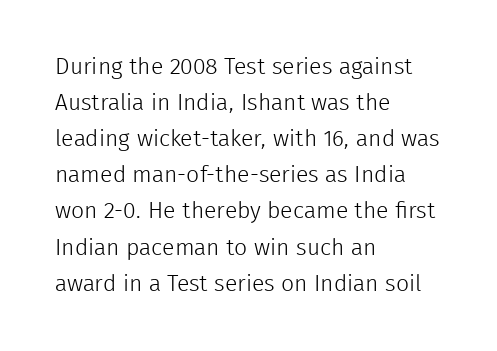
The image shows 23 px text type, upright; set left-aligned, normal line spacing (1.57x), normal letter spacing, not underlined.
